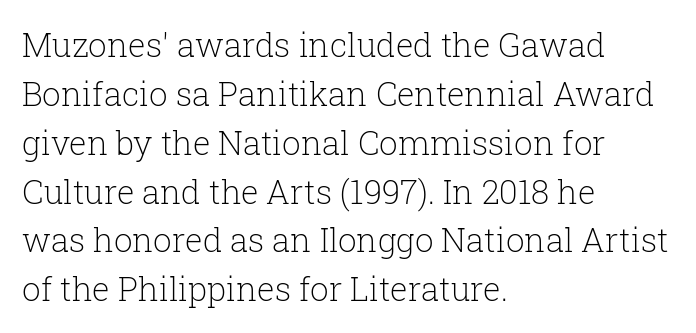
The image shows 33 px light serif type, upright; set left-aligned, normal line spacing (1.48x), normal letter spacing, not underlined; low stroke contrast and a medium x-height.
